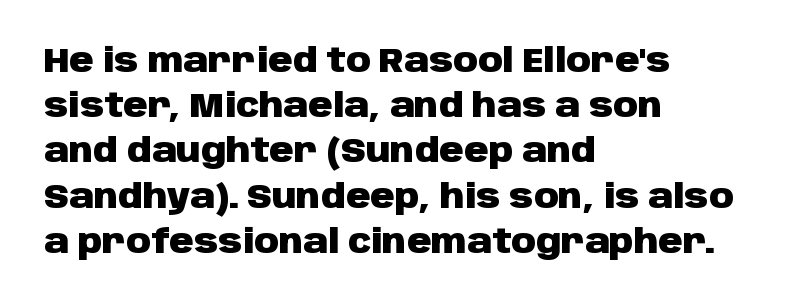
This rendering employs a face without finishing strokes, i.e., a sans-serif. Casual observation: everything's shoved over to the left. When letters stand straight like this, we call the style roman or upright. Is the type bold? Yes — the strokes are clearly thick and heavy. Is this a fixed-width face? No — the glyphs have proportional, varying widths. Clear beneath every line of the passage.
